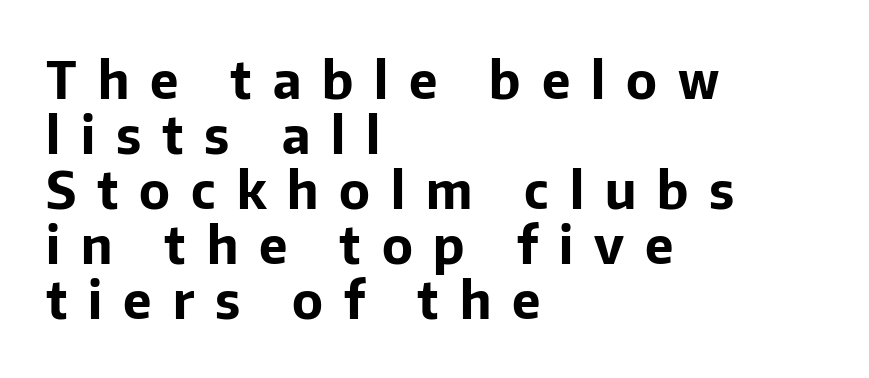
{"serif": "no", "italic": "no", "bold": "yes", "weight": "bold", "width": "normal", "stroke_contrast": "low", "x_height": "medium", "monospaced": "no", "underline": "no", "align": "left", "line_spacing": "tight", "line_spacing_ratio": 1.08, "letter_spacing": "wide", "letter_spacing_em": 0.41, "glyph_px": 51}
